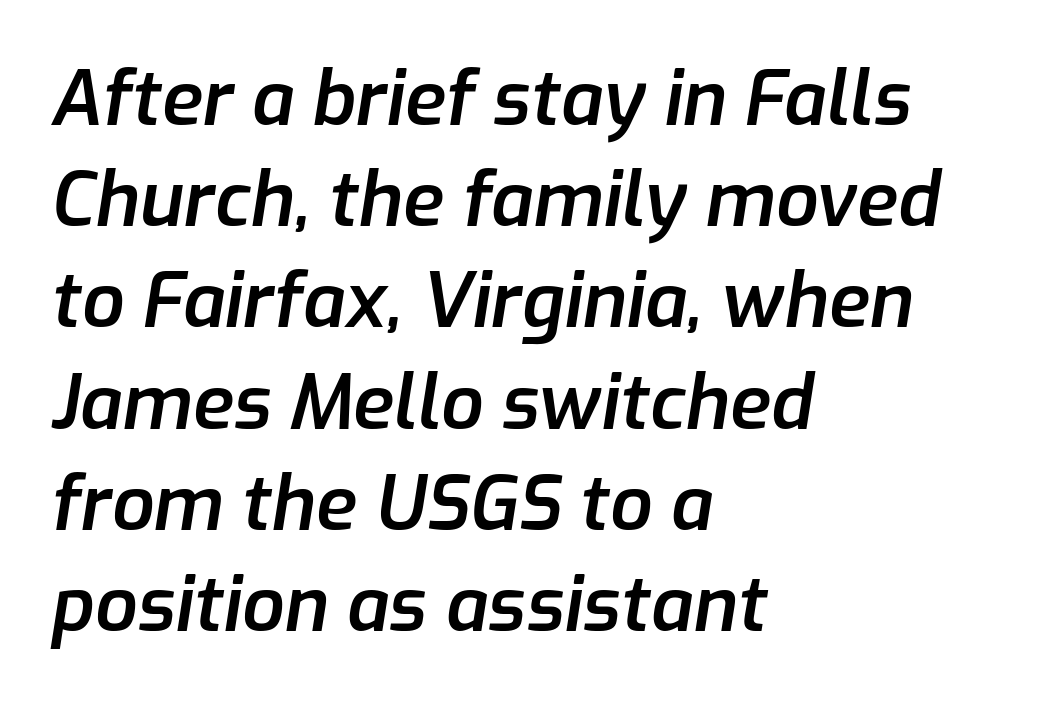
Q: Is the text bold? A: Semi-bold.
Q: Is the text italic (slanted)? A: Yes, it leans right by about 9 degrees.
Q: Is the text underlined? A: No.
Q: How is the paragraph aligned? A: Left-aligned.
Q: Is the spacing between letters normal or unusually wide? A: Normal.
Q: Is the spacing between lines tight, normal or loose? A: Normal.
Q: Width (condensed, normal, or wide)? A: Normal.
Q: Stroke contrast? A: Low.
Q: x-height? A: Medium.
Q: Monospaced? A: No.
